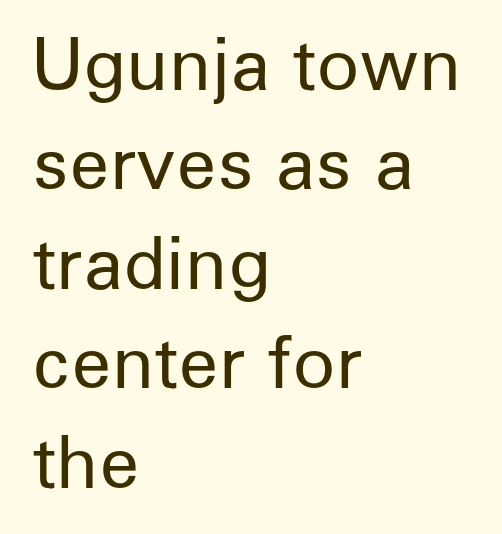
Q: Is the text bold? A: No.
Q: Is the text italic (slanted)? A: No, it is upright.
Q: Is the typeface a serif or a sans-serif typeface? A: Sans-serif.
Q: Is the text underlined? A: No.
Q: How is the paragraph aligned? A: Left-aligned.
Q: Is the spacing between letters normal or unusually wide? A: Normal.
Q: Is the spacing between lines tight, normal or loose? A: Normal.
Q: Width (condensed, normal, or wide)? A: Normal.
Q: Stroke contrast? A: Low.
Q: x-height? A: Medium.
Q: Monospaced? A: No.
